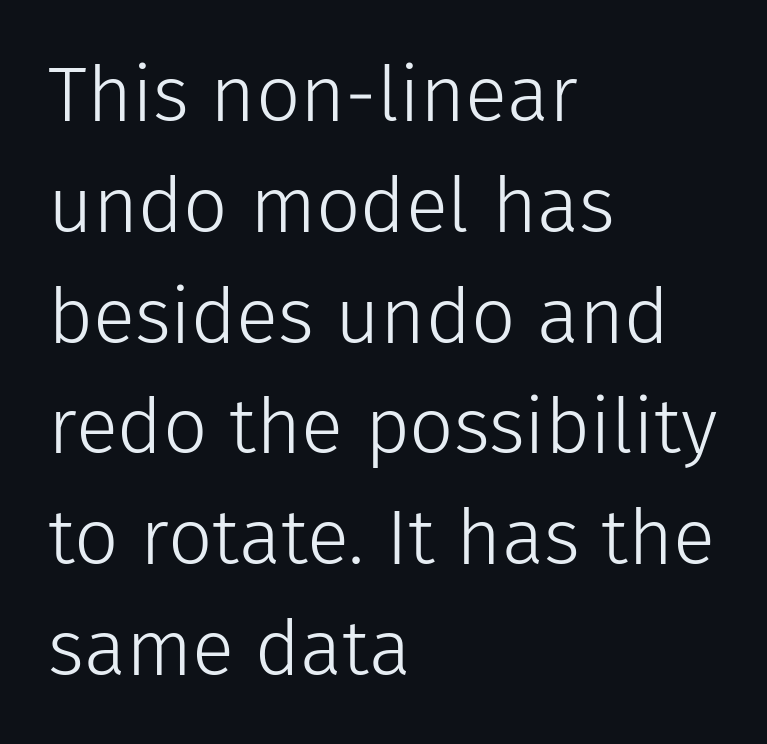
The image shows 78 px light sans-serif type, upright; set left-aligned, normal line spacing (1.42x), normal letter spacing, not underlined; low stroke contrast and a medium x-height.
